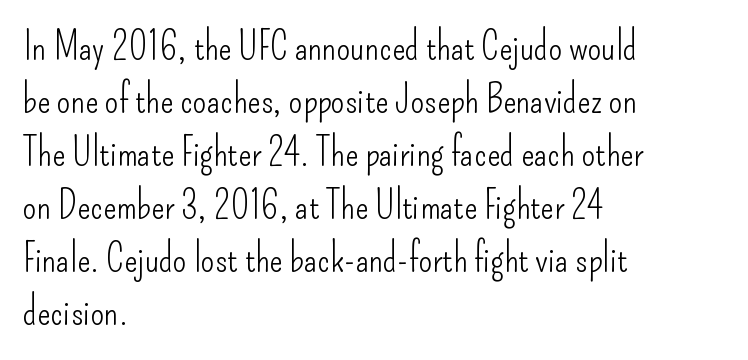
{"serif": "no", "italic": "no", "bold": "no", "weight": "light", "width": "condensed", "stroke_contrast": "low", "x_height": "small", "monospaced": "no", "underline": "no", "align": "left", "line_spacing": "normal", "line_spacing_ratio": 1.36, "letter_spacing": "normal", "letter_spacing_em": 0.0, "glyph_px": 39}
